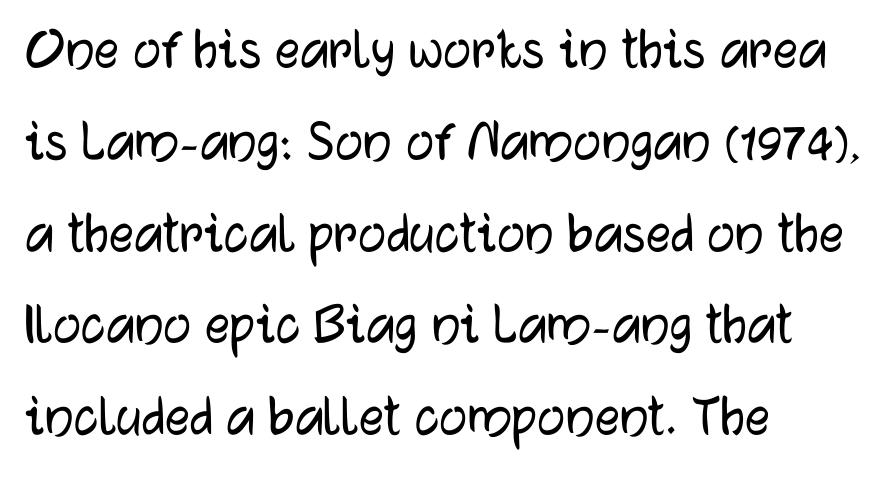
The rendering uses natural spacing where letterforms have individual widths. The gaps between neighbouring characters are ordinary and unremarkable. Classification — sans serif. Decoration check: the copy has no underline.
